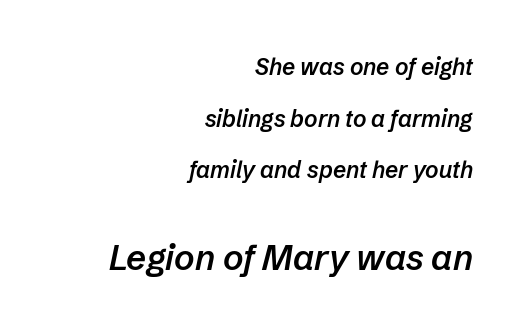
Posture: slanted. This is the in-between weight designers call semibold or demi. Check the space under the baseline: it is left empty. Larger block? The one below; the one above is distinctly smaller. Note the varied advance widths — an 'i' is clearly narrower than an 'm'.
